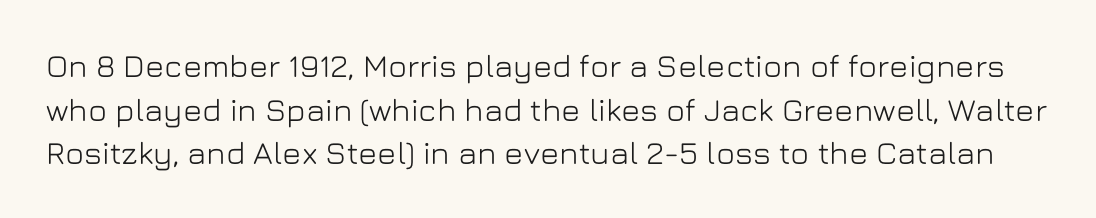
Q: Is the text italic (slanted)? A: No, it is upright.
Q: Is the typeface a serif or a sans-serif typeface? A: Sans-serif.
Q: Is the text underlined? A: No.
Q: Is the spacing between letters normal or unusually wide? A: Normal.
Q: Is the spacing between lines tight, normal or loose? A: Normal.
Q: Width (condensed, normal, or wide)? A: Normal.
Q: Stroke contrast? A: Low.
Q: x-height? A: Medium.
Q: Monospaced? A: No.
